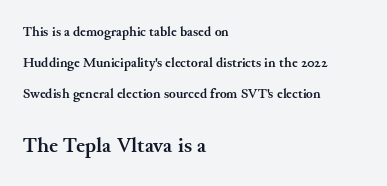
The image shows 22 px bold type, upright; set left-aligned, loose line spacing (2.21x), normal letter spacing, not underlined; the second (bottom) block is 1.57x larger.
